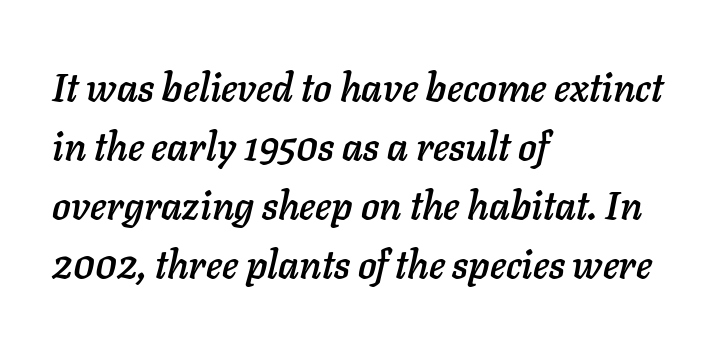
Nobody drew a line under any word here. Here the designer chose a conventional face with non-uniform glyph widths. Designer's note — italics engaged. Whoever set this chose a conventional vertical rhythm.
